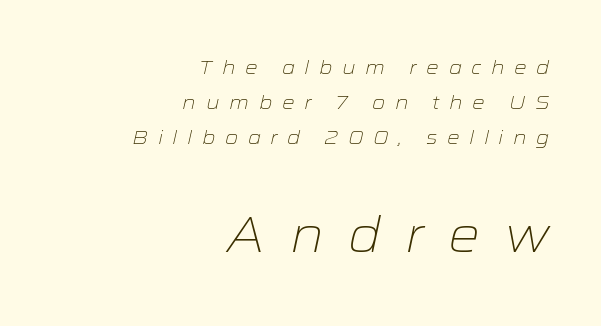
Varying glyph widths throughout — classic text-font behaviour. The letters look calm and open, with moderate or lighter stems. Reading down the block, your eye finds every line finishing at a fixed right position. Glyph-to-glyph distance is far greater than everyday printed text. The following chunk of copy outweighs the initial chunk in type size.
